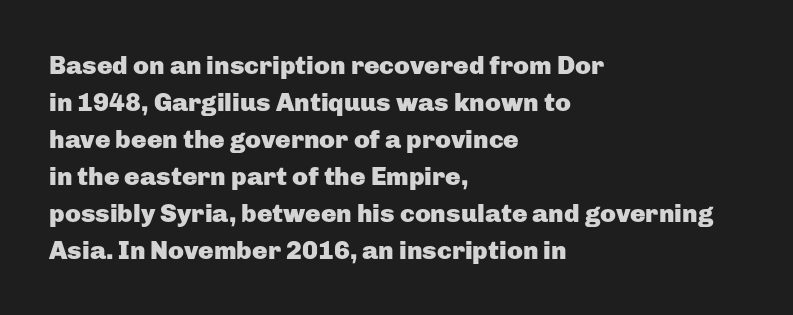
The image shows 26 px bold type, upright; set left-aligned, normal line spacing (1.42x), normal letter spacing, not underlined.
